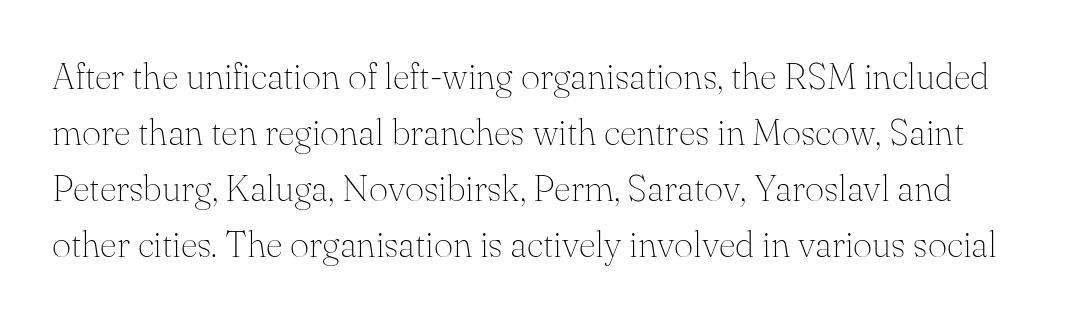
In terms of letterspacing, this is plain default setting. The leading is moderate, giving the passage an even texture. Character widths vary here, with narrow letters taking less room than wide ones. Each row of text sits above clean, open space. The characters display serif detailing at their extremities.
